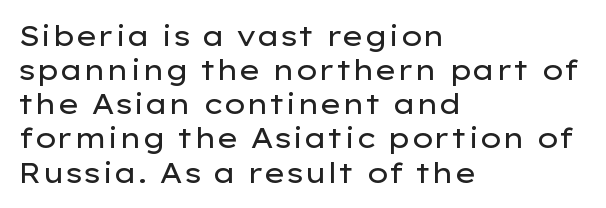
Q: Is the text bold? A: No.
Q: Is the text italic (slanted)? A: No, it is upright.
Q: Is the typeface a serif or a sans-serif typeface? A: Sans-serif.
Q: Is the text underlined? A: No.
Q: How is the paragraph aligned? A: Left-aligned.
Q: Is the spacing between letters normal or unusually wide? A: Normal.
Q: Width (condensed, normal, or wide)? A: Wide.
Q: Stroke contrast? A: Low.
Q: x-height? A: Medium.
Q: Monospaced? A: No.
